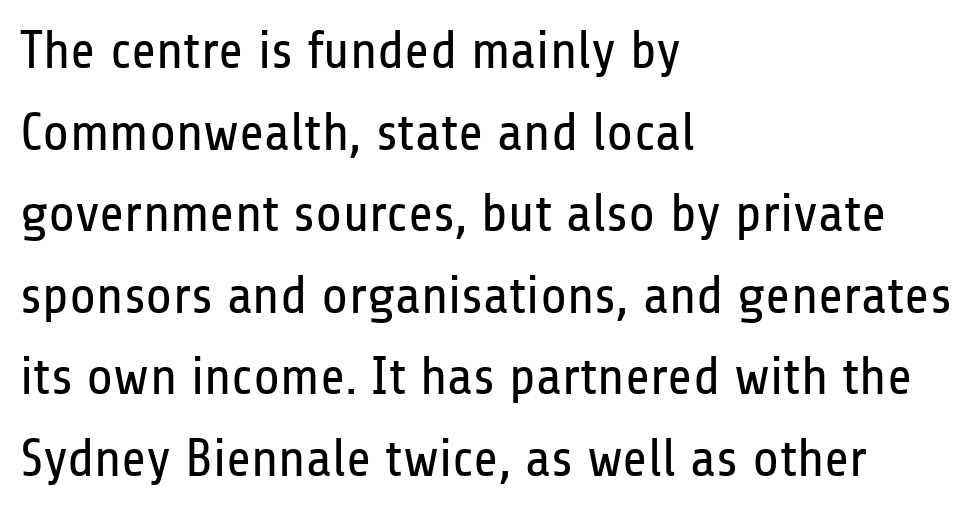
A student would call this left alignment; a typographer would say flush left, rag right. Heaviness? Minimal to ordinary, like unemphasized prose. Here the glyphs are tracked normally, forming tight word shapes. Leading: standard. Varying glyph widths throughout — classic text-font behaviour. A typesetter would mark this as roman, not italic.
